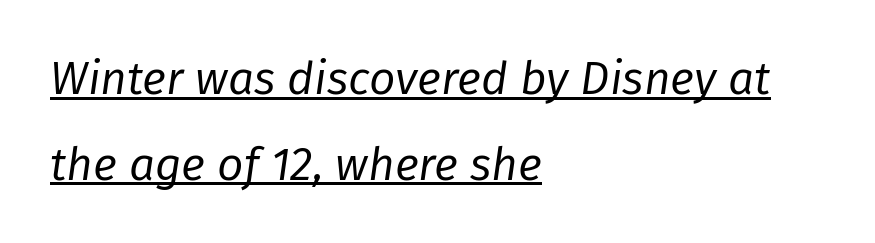
{"italic": "yes", "lean": "right", "slant_degrees": 8, "bold": "no", "weight": "regular", "width": "normal", "stroke_contrast": "low", "x_height": "medium", "monospaced": "no", "underline": "yes", "align": "left", "line_spacing_ratio": 1.86, "letter_spacing": "normal", "letter_spacing_em": 0.0, "glyph_px": 46}
